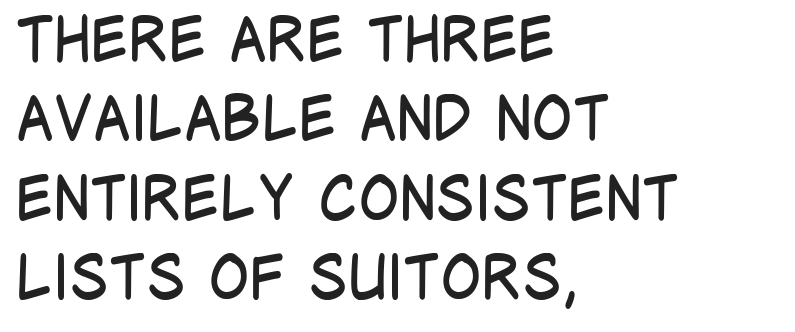
The image shows 61 px regular-weight, condensed sans-serif type, upright; set left-aligned, normal line spacing (1.3x), normal letter spacing, not underlined; low stroke contrast and a large x-height.
